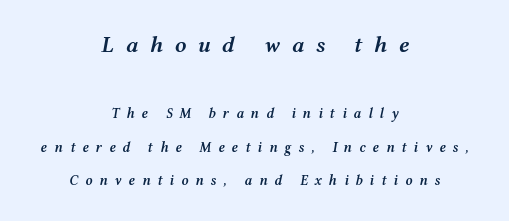
Unmarked baselines from the first word to the last. Quick note: interline space is abundant. Typesetter's note — upper block bumped up in size, lower block left smaller. Teacher's note: observe the equal gaps on both sides — that is centered alignment. This rendering widens character spacing well past its baseline value. An italicized treatment has been applied to the whole sample.
